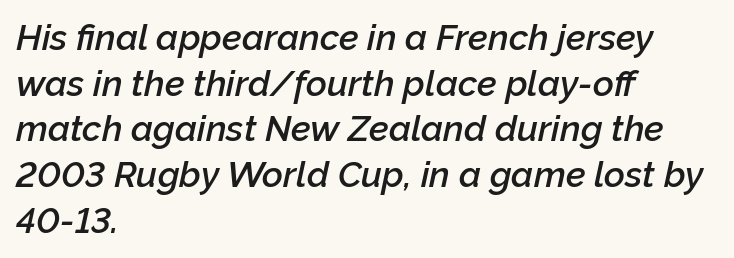
Q: Is the text bold? A: Semi-bold.
Q: Is the text italic (slanted)? A: Yes, it leans right by about 12 degrees.
Q: Is the text underlined? A: No.
Q: How is the paragraph aligned? A: Left-aligned.
Q: Is the spacing between letters normal or unusually wide? A: Normal.
Q: Is the spacing between lines tight, normal or loose? A: Normal.
Q: Width (condensed, normal, or wide)? A: Normal.
Q: Stroke contrast? A: Low.
Q: x-height? A: Medium.
Q: Monospaced? A: No.
